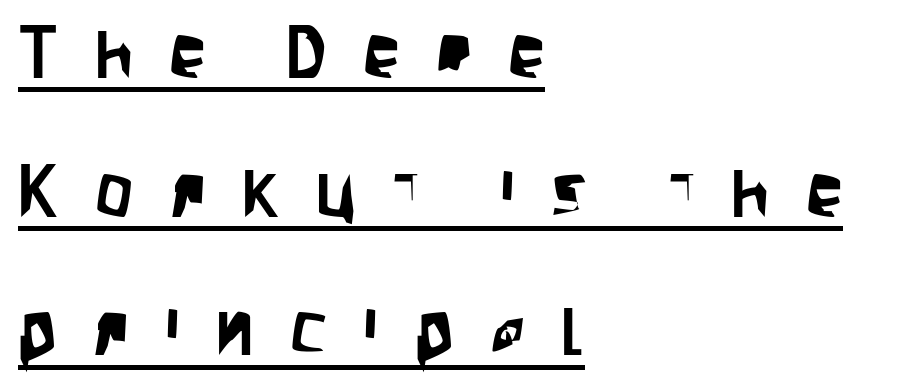
The image shows 75 px condensed sans-serif type, upright; set left-aligned, line spacing 1.85x, unusually wide letter spacing (+0.48 em), underlined; low stroke contrast and a large x-height.
